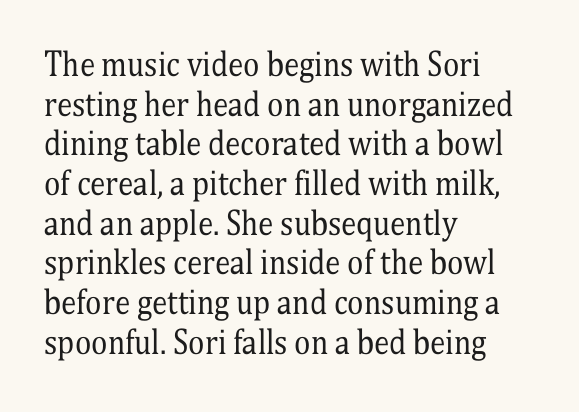
The image shows 31 px regular-weight, condensed serif type, upright; set left-aligned, normal line spacing (1.28x), normal letter spacing, not underlined; medium stroke contrast and a medium x-height.
